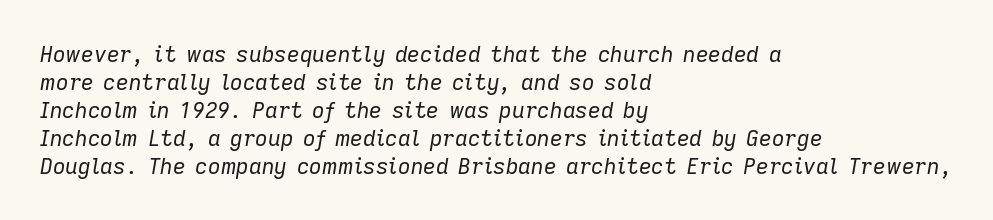
This reads as an unemphasized weight, regular at the heaviest. The gaps between neighbouring characters are ordinary and unremarkable. Regular leading. Each line starts at the same left margin while the right side varies. Emphasis-style slanted type is in use. Clear beneath every line of the passage.
